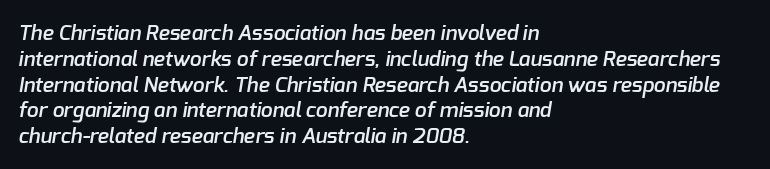
Q: Is the text bold? A: Semi-bold.
Q: Is the text underlined? A: No.
Q: How is the paragraph aligned? A: Left-aligned.
Q: Is the spacing between letters normal or unusually wide? A: Normal.
